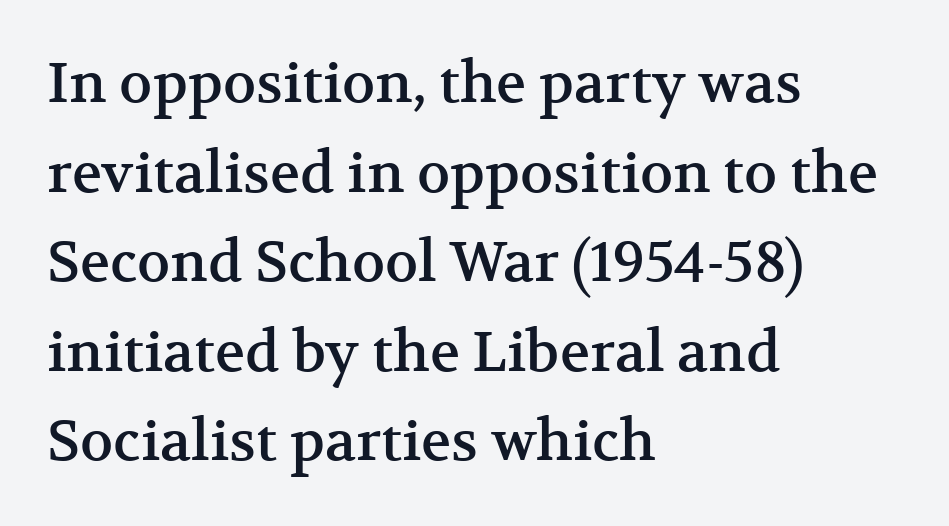
Q: Is the text italic (slanted)? A: No, it is upright.
Q: Is the typeface a serif or a sans-serif typeface? A: Serif.
Q: Is the text underlined? A: No.
Q: How is the paragraph aligned? A: Left-aligned.
Q: Is the spacing between letters normal or unusually wide? A: Normal.
Q: Is the spacing between lines tight, normal or loose? A: Normal.
Q: Width (condensed, normal, or wide)? A: Normal.
Q: Stroke contrast? A: Medium.
Q: x-height? A: Medium.
Q: Monospaced? A: No.
